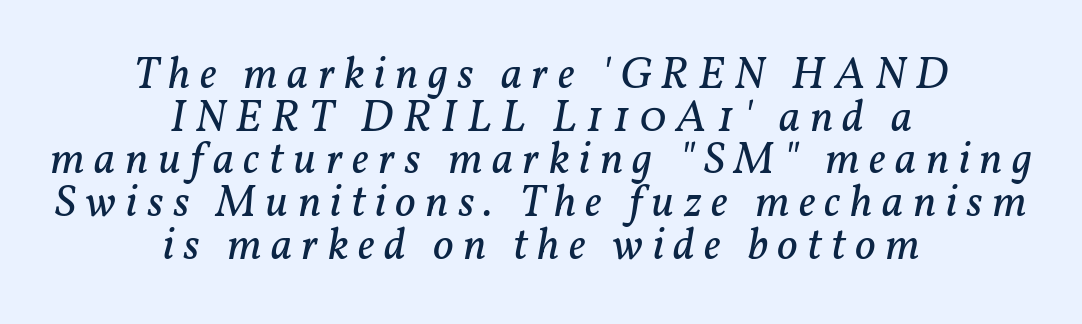
The letters advance in unequal steps, a hallmark of proportional type. Rule under the text: the space is simply empty. Here the glyphs are tracked loosely, breaking word shapes into spaced letters. This sample is center-justified, so both line endings float freely. The face used here is seriffed, in the tradition of book romans. Compared with a typical body face, this is equally light or lighter still.
